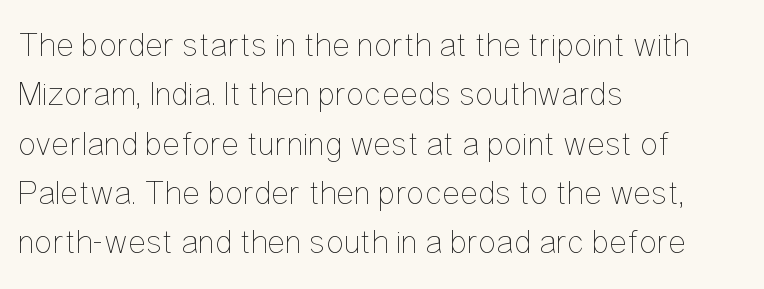
Every row of glyphs begins at an identical x-position on the left. The passage shown is not bold in any degree. The lines sit at an ordinary, default distance from one another. Beneath every word, the page is bare. Is the letter spacing exaggerated? No — it looks like the ordinary default.
